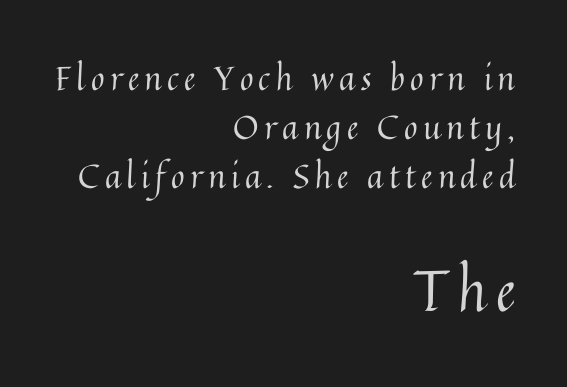
The space beneath each line is pristine and unruled. Bigger letters appear in the bottom chunk; the top chunk is reduced. Weight: in the light-to-regular range. Is this a fixed-width face? No — the glyphs have proportional, varying widths. These lines are set flush right with a ragged left edge.
